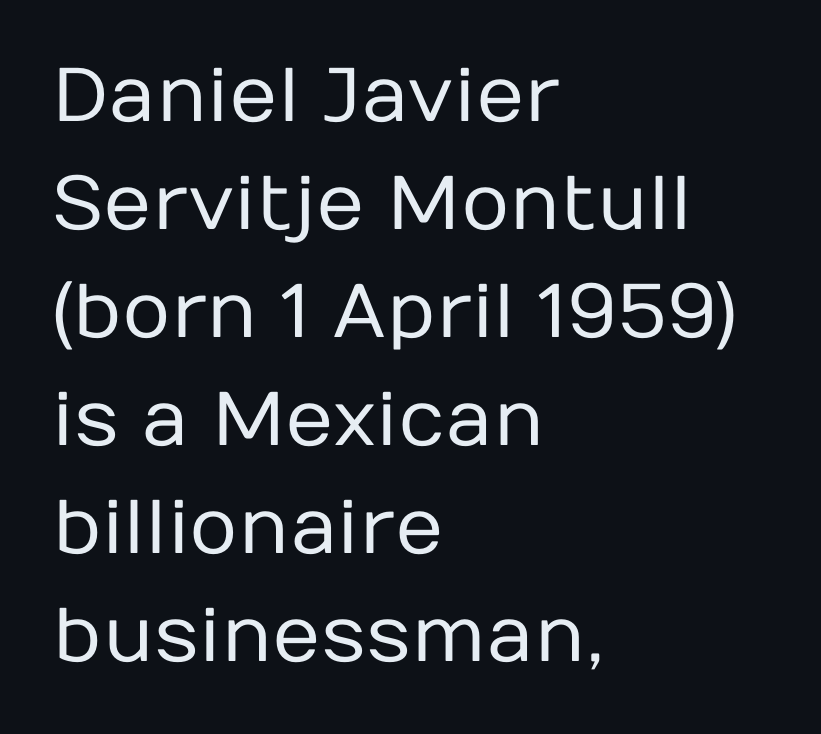
{"serif": "no", "italic": "no", "bold": "no", "weight": "regular", "width": "normal", "stroke_contrast": "low", "x_height": "medium", "monospaced": "no", "underline": "no", "align": "left", "line_spacing": "normal", "line_spacing_ratio": 1.42, "letter_spacing": "normal", "letter_spacing_em": 0.0, "glyph_px": 76}
